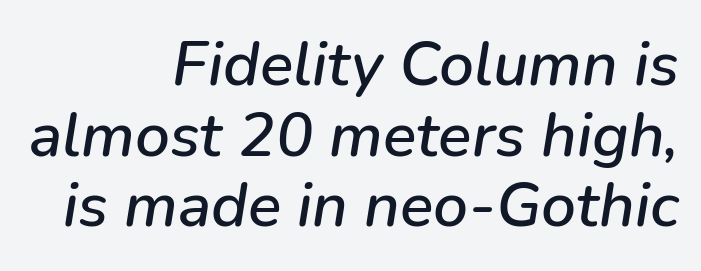
{"italic": "yes", "lean": "right", "slant_degrees": 9, "width": "normal", "stroke_contrast": "low", "x_height": "medium", "monospaced": "no", "underline": "no", "align": "right", "line_spacing": "tight", "line_spacing_ratio": 1.14, "letter_spacing": "normal", "letter_spacing_em": 0.0, "glyph_px": 62}
